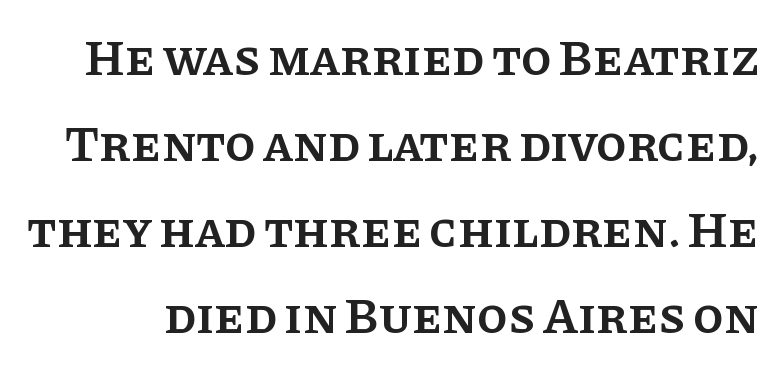
{"serif": "yes", "italic": "no", "bold": "semi", "weight": "semibold", "width": "normal", "stroke_contrast": "low", "x_height": "large", "monospaced": "no", "underline": "no", "line_spacing_ratio": 1.72, "letter_spacing": "normal", "letter_spacing_em": 0.0, "glyph_px": 50}
